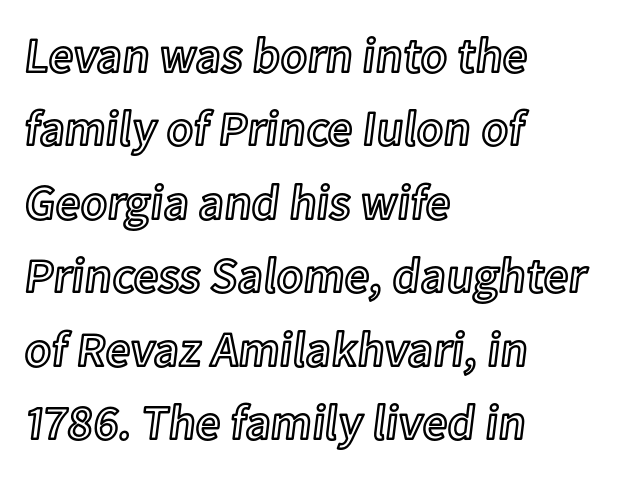
{"width": "normal", "x_height": "medium", "monospaced": "no", "underline": "no", "align": "left", "line_spacing": "normal", "line_spacing_ratio": 1.5, "letter_spacing": "normal", "letter_spacing_em": 0.0, "glyph_px": 49}
